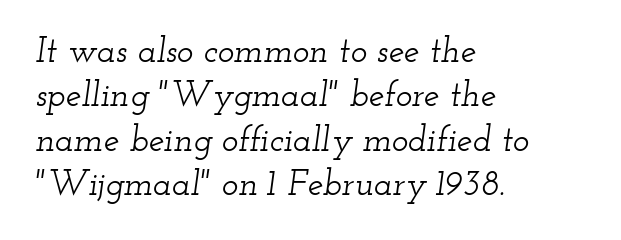
{"serif": "yes", "italic": "yes", "lean": "right", "slant_degrees": 12, "width": "wide", "stroke_contrast": "low", "x_height": "small", "monospaced": "no", "underline": "no", "align": "left", "line_spacing": "normal", "line_spacing_ratio": 1.27, "letter_spacing": "normal", "letter_spacing_em": 0.0, "glyph_px": 35}
